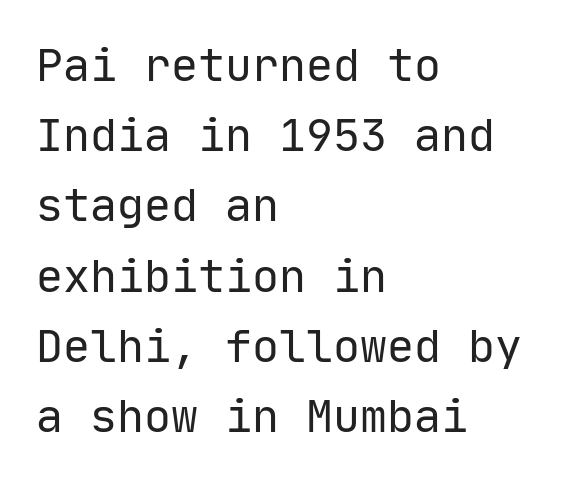
{"serif": "no", "italic": "no", "bold": "no", "weight": "regular", "width": "normal", "stroke_contrast": "low", "x_height": "medium", "monospaced": "yes", "underline": "no", "align": "left", "line_spacing": "normal", "line_spacing_ratio": 1.56, "letter_spacing": "normal", "letter_spacing_em": 0.0, "glyph_px": 45}
